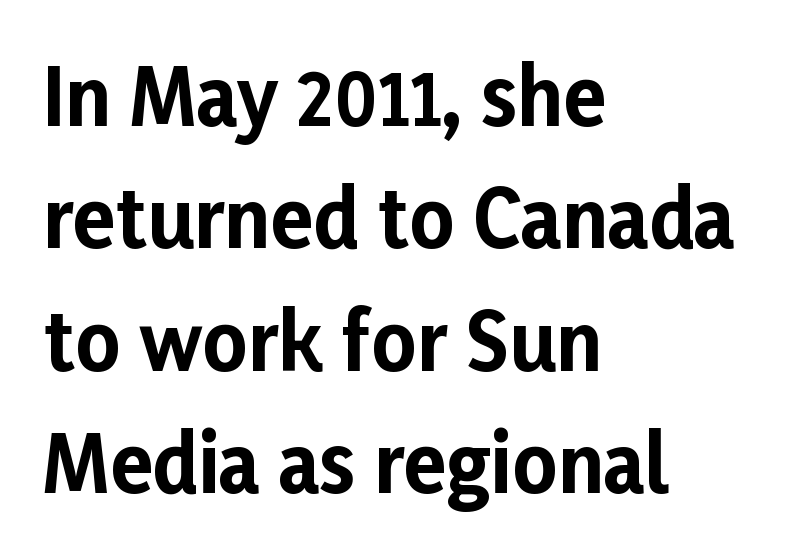
Q: Is the text bold? A: Yes.
Q: Is the text italic (slanted)? A: No, it is upright.
Q: Is the typeface a serif or a sans-serif typeface? A: Sans-serif.
Q: Is the text underlined? A: No.
Q: How is the paragraph aligned? A: Left-aligned.
Q: Is the spacing between letters normal or unusually wide? A: Normal.
Q: Is the spacing between lines tight, normal or loose? A: Normal.
Q: Width (condensed, normal, or wide)? A: Normal.
Q: Stroke contrast? A: Low.
Q: x-height? A: Medium.
Q: Monospaced? A: No.
